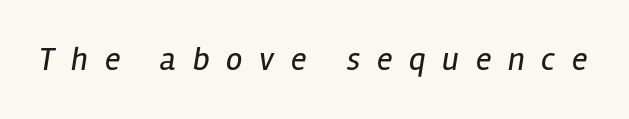
Q: Is the text bold? A: No.
Q: Is the text italic (slanted)? A: Yes, it leans right by about 12 degrees.
Q: Is the text underlined? A: No.
Q: Is the spacing between letters normal or unusually wide? A: Unusually wide.
Q: Width (condensed, normal, or wide)? A: Condensed.
Q: Stroke contrast? A: Low.
Q: x-height? A: Medium.
Q: Monospaced? A: No.
